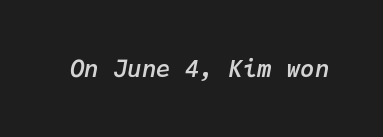
The glyphs are unaccompanied by any horizontal stroke below them. Caption: standard tracking, unaltered. Heft: intermediate — a semibold. Notice how the stems are inclined rather than vertical — that's the hallmark of italics.
